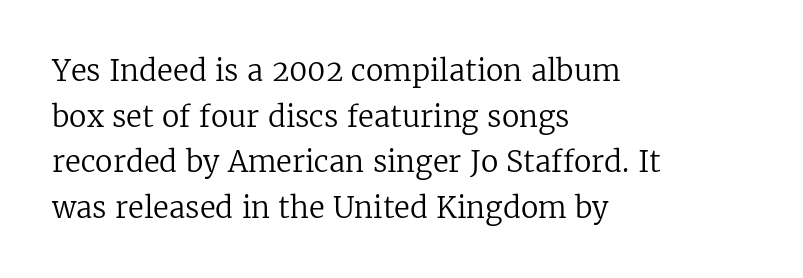
Each stroke keeps to a modest, everyday thickness or less. Proportional: the letters do not fall into vertical columns. Designer's note — italics off, roman on. Line starts are locked; line ends wander. A typesetter would label this face a serif.
